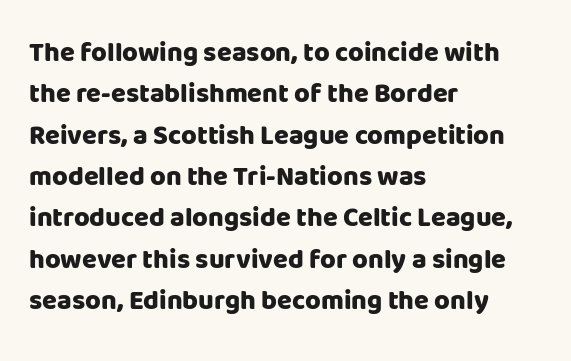
This block has exactly the height ordinary leading produces. The letterforms sit shoulder to shoulder at normal distance. On the weight axis this lands at bold, roughly 700. Line beginnings align vertically; line endings do not. A roman cut, with each character standing at attention.
